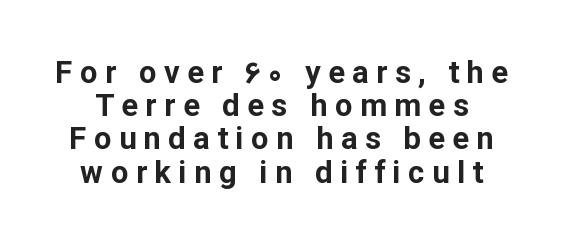
The designer dialed line spacing down below the default. Examine the stroke ends and you'll find no serifs. There is plenty of visible air inserted between adjacent glyphs. The passage shown is typed in a proportional face where columns would drift. Notice how the stems are strictly vertical — no italics here. Unmarked baselines from the first word to the last.
